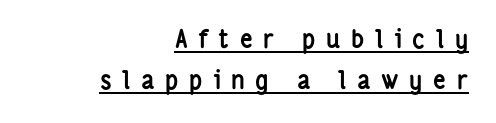
The image shows 25 px bold type, upright; set right-aligned, normal line spacing (1.66x), unusually wide letter spacing (+0.42 em), underlined.
